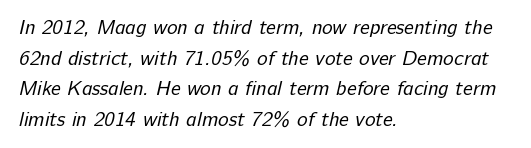
Q: Is the text bold? A: No.
Q: Is the text underlined? A: No.
Q: How is the paragraph aligned? A: Left-aligned.
Q: Is the spacing between letters normal or unusually wide? A: Normal.
Q: Is the spacing between lines tight, normal or loose? A: Normal.
